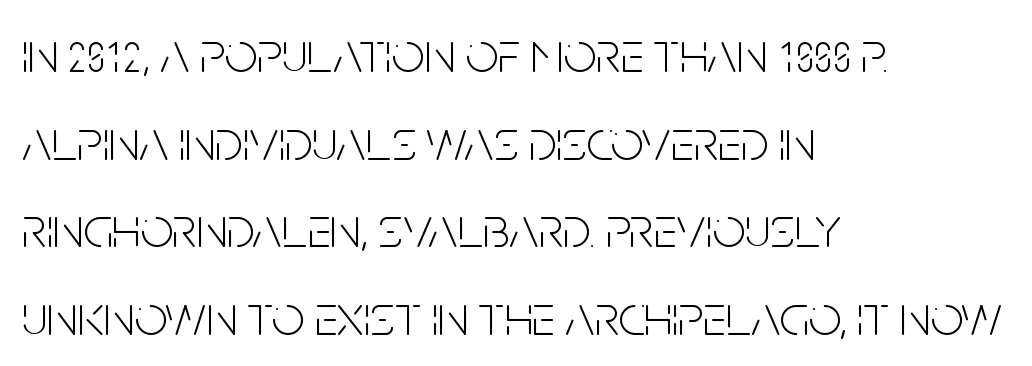
{"serif": "no", "italic": "no", "bold": "no", "weight": "light", "width": "condensed", "stroke_contrast": "low", "x_height": "large", "monospaced": "no", "underline": "no", "align": "left", "line_spacing": "normal", "line_spacing_ratio": 1.51, "letter_spacing": "normal", "letter_spacing_em": 0.0, "glyph_px": 58}
